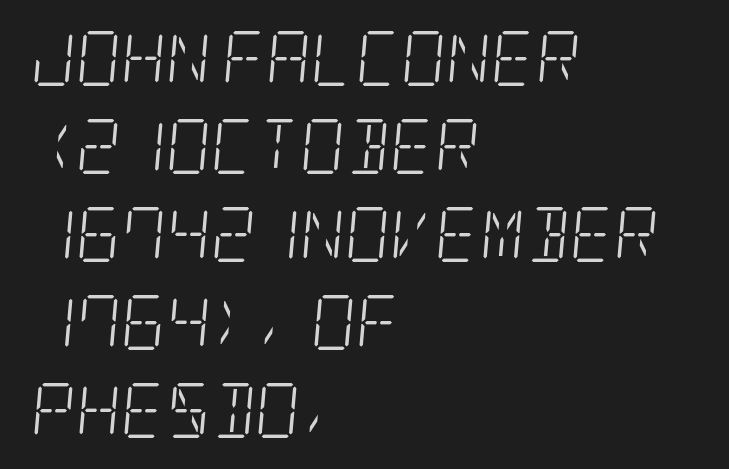
{"serif": "yes", "italic": "yes", "lean": "right", "slant_degrees": 5, "bold": "no", "weight": "light", "width": "condensed", "stroke_contrast": "low", "x_height": "large", "underline": "no", "align": "left", "line_spacing": "normal", "line_spacing_ratio": 1.6, "letter_spacing": "normal", "letter_spacing_em": 0.0, "glyph_px": 55}
